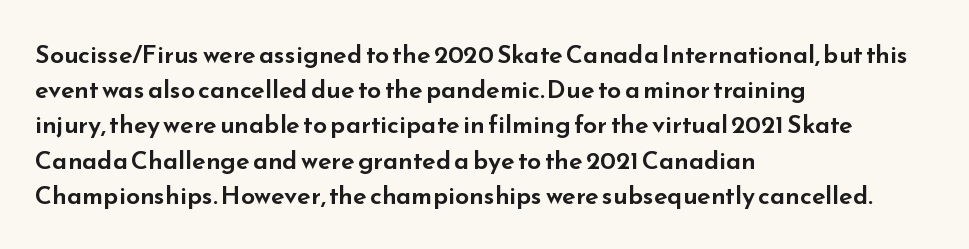
Q: Is the text italic (slanted)? A: No, it is upright.
Q: Is the text underlined? A: No.
Q: How is the paragraph aligned? A: Left-aligned.
Q: Is the spacing between letters normal or unusually wide? A: Normal.
Q: Is the spacing between lines tight, normal or loose? A: Normal.
